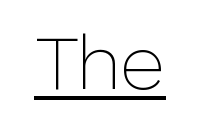
Q: Is the text bold? A: No.
Q: Is the text italic (slanted)? A: No, it is upright.
Q: Is the typeface a serif or a sans-serif typeface? A: Sans-serif.
Q: Is the text underlined? A: Yes.
Q: Is the spacing between letters normal or unusually wide? A: Normal.
Q: Width (condensed, normal, or wide)? A: Normal.
Q: Stroke contrast? A: Low.
Q: x-height? A: Medium.
Q: Monospaced? A: No.
